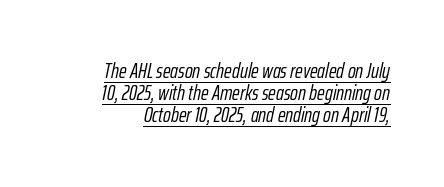
{"italic": "yes", "lean": "right", "slant_degrees": 12, "bold": "no", "underline": "yes", "line_spacing": "tight", "line_spacing_ratio": 1.05, "letter_spacing": "normal", "letter_spacing_em": 0.0, "glyph_px": 21}
